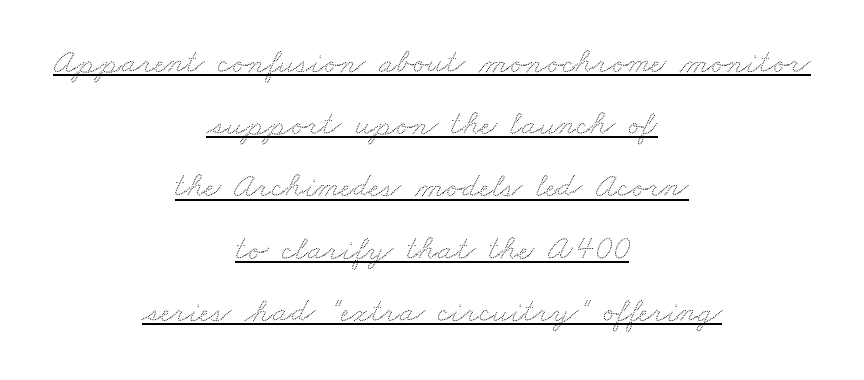
{"width": "wide", "stroke_contrast": "low", "x_height": "small", "monospaced": "no", "underline": "yes", "align": "center", "line_spacing_ratio": 1.83, "letter_spacing": "normal", "letter_spacing_em": 0.0, "glyph_px": 34}
